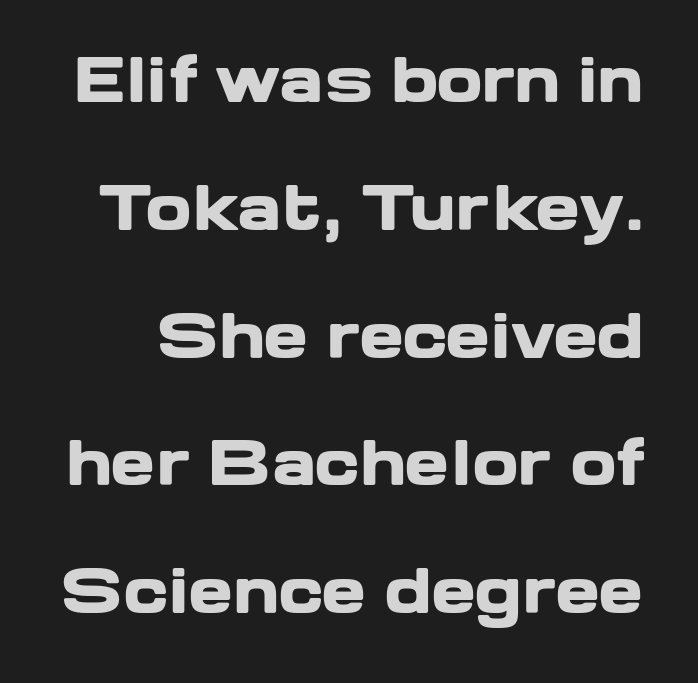
Typographically, this falls in the sans-serif category. I'd describe the lettering as bold — thick and assertive. The axis of the letterforms is exactly vertical. Do the characters align in a grid? No, the font is proportional. This sample trades compactness for vertical openness between lines. Check under the words: just untouched page.
